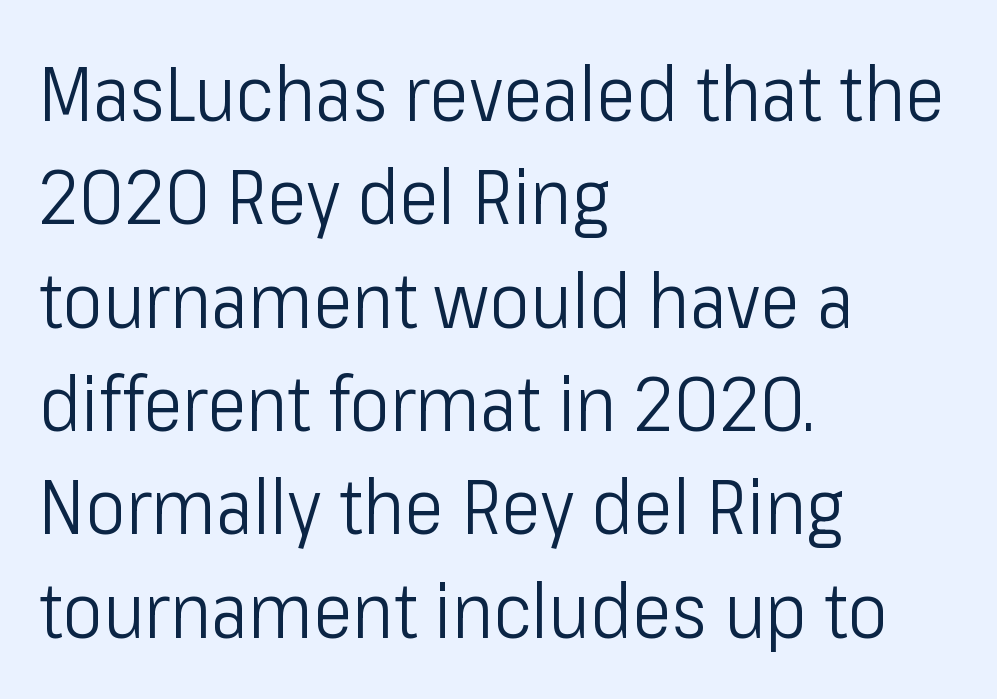
The image shows 76 px light, condensed sans-serif type, upright; set left-aligned, normal line spacing (1.36x), normal letter spacing, not underlined; low stroke contrast and a medium x-height.
